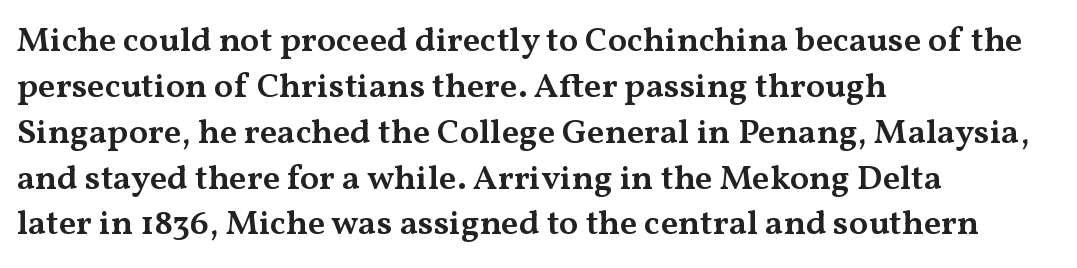
{"serif": "yes", "italic": "no", "bold": "semi", "weight": "semibold", "width": "wide", "stroke_contrast": "medium", "x_height": "medium", "monospaced": "no", "underline": "no", "align": "left", "line_spacing": "normal", "line_spacing_ratio": 1.31, "letter_spacing": "normal", "letter_spacing_em": 0.0, "glyph_px": 35}
